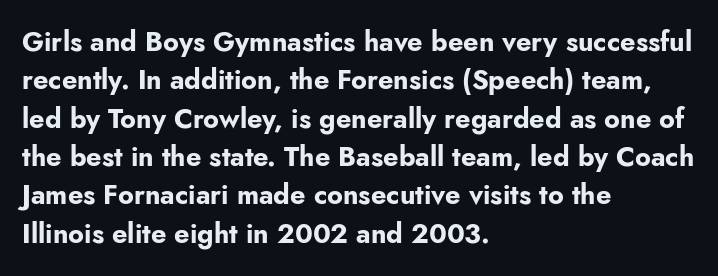
Q: Is the text bold? A: Yes.
Q: Is the text italic (slanted)? A: No, it is upright.
Q: Is the text underlined? A: No.
Q: How is the paragraph aligned? A: Left-aligned.
Q: Is the spacing between letters normal or unusually wide? A: Normal.
Q: Is the spacing between lines tight, normal or loose? A: Normal.
